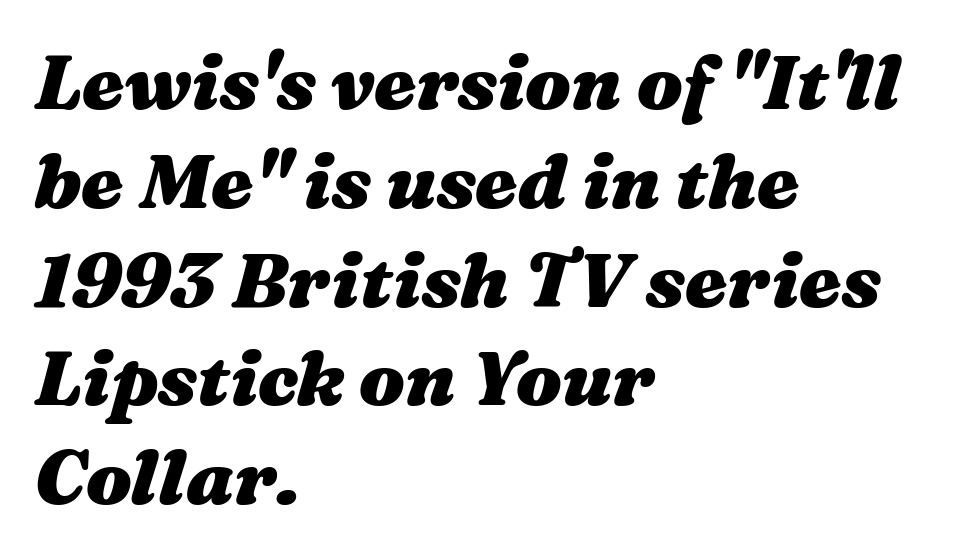
The image shows 76 px heavy, wide type, italic (leaning right); set left-aligned, normal line spacing (1.3x), normal letter spacing, not underlined; medium stroke contrast and a medium x-height.
